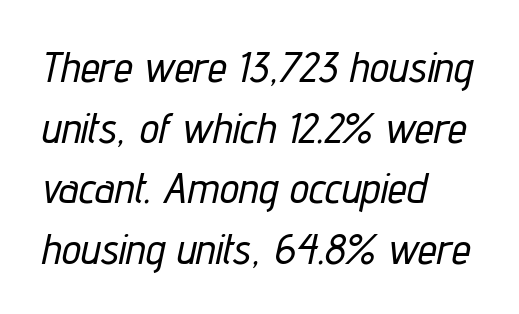
Q: Is the text italic (slanted)? A: Yes, it leans right by about 12 degrees.
Q: Is the text underlined? A: No.
Q: How is the paragraph aligned? A: Left-aligned.
Q: Is the spacing between letters normal or unusually wide? A: Normal.
Q: Is the spacing between lines tight, normal or loose? A: Normal.
Q: Width (condensed, normal, or wide)? A: Condensed.
Q: Stroke contrast? A: Low.
Q: x-height? A: Medium.
Q: Monospaced? A: No.
